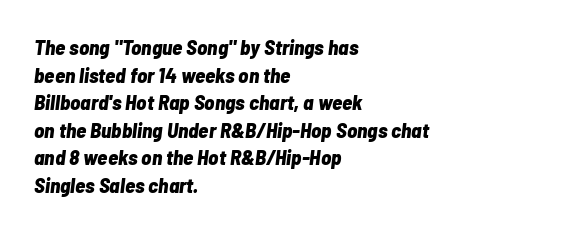
{"italic": "yes", "lean": "right", "slant_degrees": 7, "bold": "yes", "underline": "no", "align": "left", "line_spacing": "normal", "line_spacing_ratio": 1.31, "letter_spacing": "normal", "letter_spacing_em": 0.0, "glyph_px": 21}
